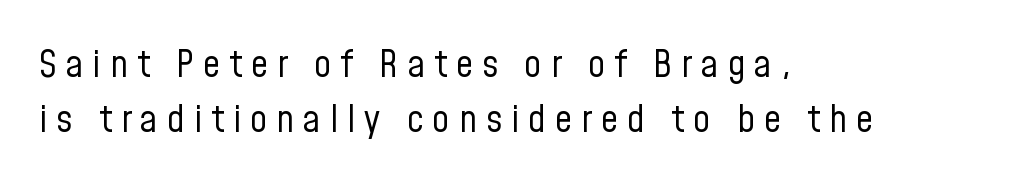
The image shows 38 px regular-weight, condensed sans-serif type, upright; set left-aligned, normal line spacing (1.46x), unusually wide letter spacing (+0.24 em), not underlined; low stroke contrast and a medium x-height.
